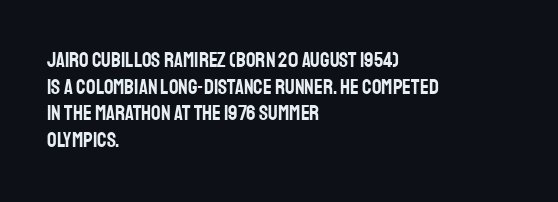
{"italic": "no", "underline": "no", "align": "left", "line_spacing": "normal", "line_spacing_ratio": 1.27, "letter_spacing": "normal", "letter_spacing_em": 0.0, "glyph_px": 21}
